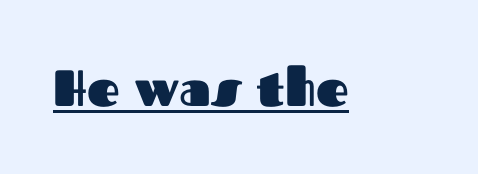
The image shows 51 px heavy sans-serif type, upright; set normal letter spacing, underlined; medium stroke contrast and a medium x-height.
